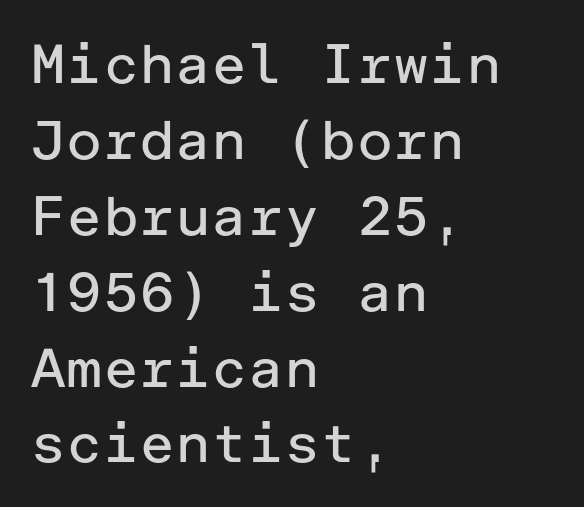
{"serif": "no", "italic": "no", "bold": "no", "weight": "regular", "width": "normal", "stroke_contrast": "low", "x_height": "medium", "underline": "no", "align": "left", "line_spacing": "normal", "line_spacing_ratio": 1.38, "letter_spacing": "normal", "letter_spacing_em": 0.0, "glyph_px": 55}
